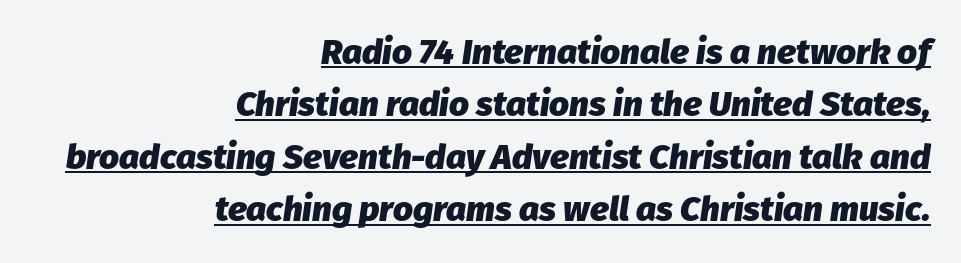
The image shows 35 px heavy type, italic (leaning right); set right-aligned, normal line spacing (1.5x), normal letter spacing, underlined; low stroke contrast and a medium x-height.
